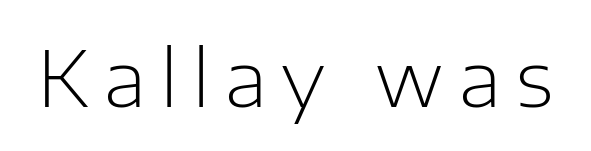
The image shows 77 px light sans-serif type, upright; set not underlined; low stroke contrast and a medium x-height.
